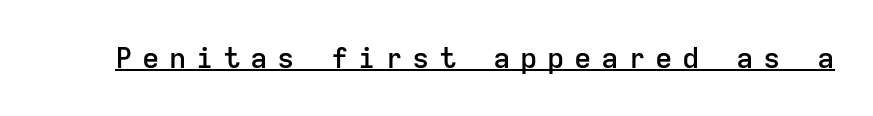
The sample's only ornament is a line tracing under the words. Note the uniform advance width — an 'i' takes as much space as an 'm'. The rendering inserts visible extra space after every character. The letters are semibold — heavier than regular but short of a full bold. Ascenders rise straight up at ninety degrees. Serifs: no, the terminals of the letterforms are clean.
